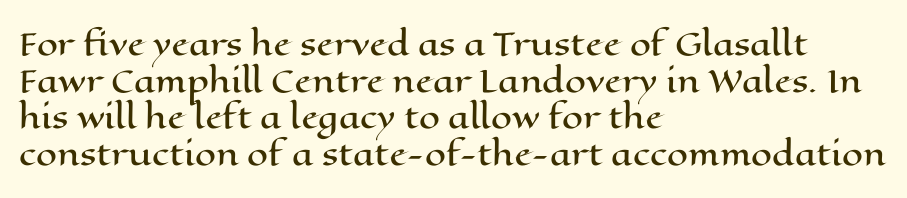
{"italic": "no", "width": "wide", "stroke_contrast": "high", "x_height": "medium", "monospaced": "no", "underline": "no", "align": "left", "line_spacing_ratio": 1.22, "letter_spacing": "normal", "letter_spacing_em": 0.0, "glyph_px": 30}
